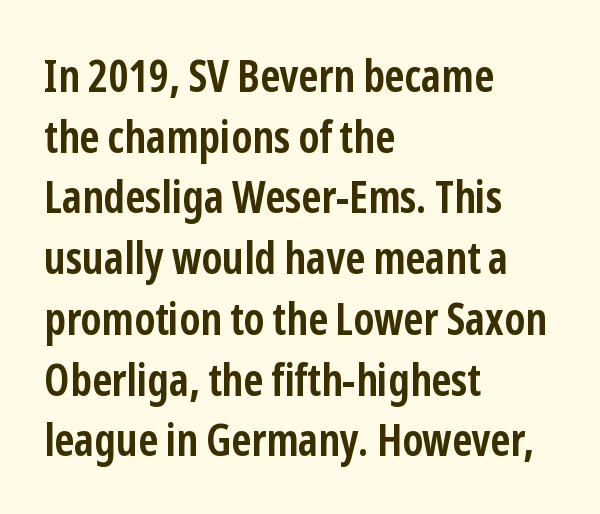
Serifs: no, the terminals of the letterforms are clean. A typesetter would call this proportional, since set widths differ per character. Descenders are the only things crossing below the line. Designer's note — italics off, roman on. The letters are bold, with thick, heavy strokes.
